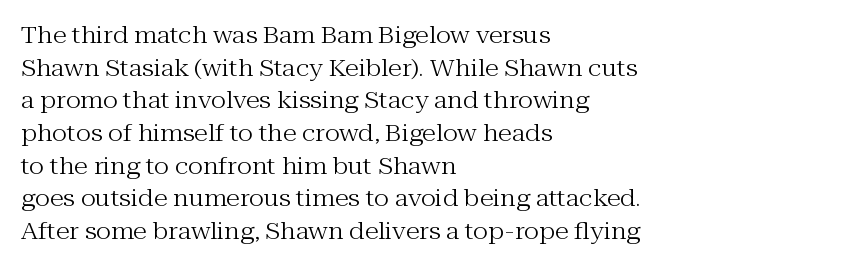
{"italic": "no", "bold": "no", "underline": "no", "align": "left", "line_spacing": "normal", "line_spacing_ratio": 1.42, "letter_spacing": "normal", "letter_spacing_em": 0.0, "glyph_px": 23}
